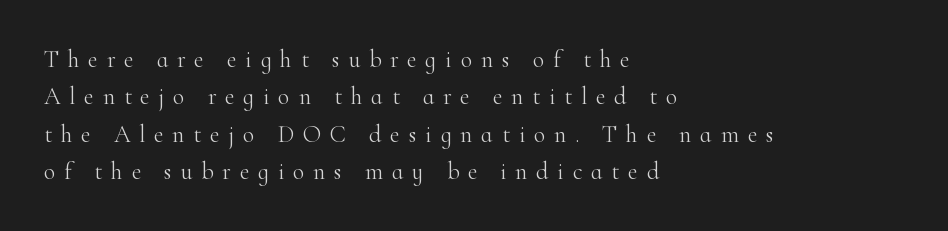
The text block is weighted toward the left margin, trailing off unevenly rightward. Every character sits straight up, as roman type does. On a weight scale, this lands at 450 or below. Only glyphs here, with clear space below each row.
